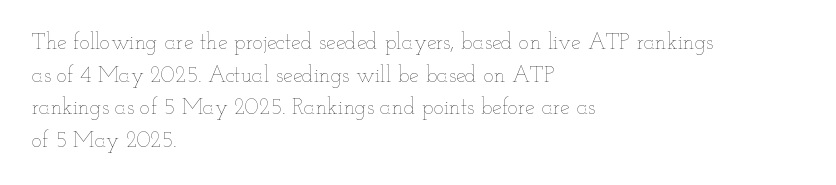
Q: Is the text bold? A: No.
Q: Is the text italic (slanted)? A: No, it is upright.
Q: Is the text underlined? A: No.
Q: How is the paragraph aligned? A: Left-aligned.
Q: Is the spacing between letters normal or unusually wide? A: Normal.
Q: Is the spacing between lines tight, normal or loose? A: Normal.
